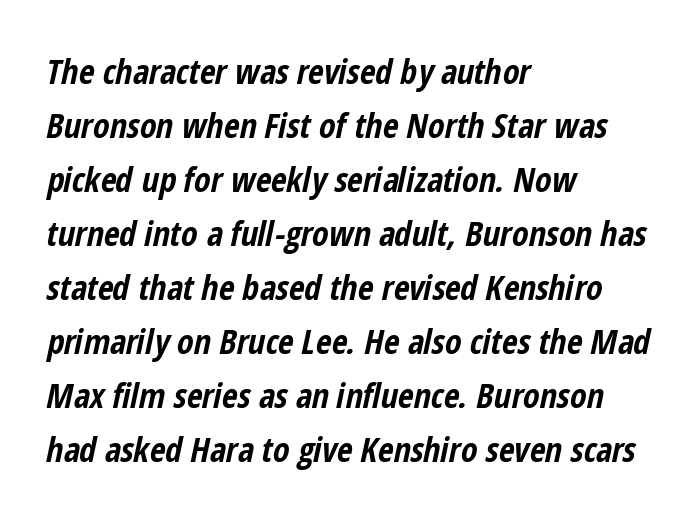
Style check: oblique. Heavy-handed strokes throughout: this text is bold. Reading down the block, your eye returns to a fixed left position each line. The leading is moderate, giving the passage an even texture. The space beneath each line is pristine and unruled.
